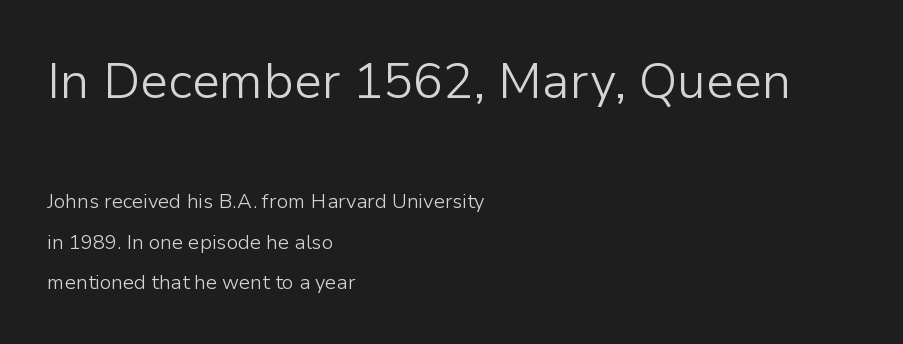
{"serif": "no", "italic": "no", "bold": "no", "weight": "light", "width": "normal", "stroke_contrast": "low", "x_height": "medium", "monospaced": "no", "underline": "no", "align": "left", "line_spacing": "loose", "line_spacing_ratio": 2.01, "letter_spacing": "normal", "letter_spacing_em": 0.0, "larger_block": "first", "size_ratio": 2.5, "glyph_px": 50}
